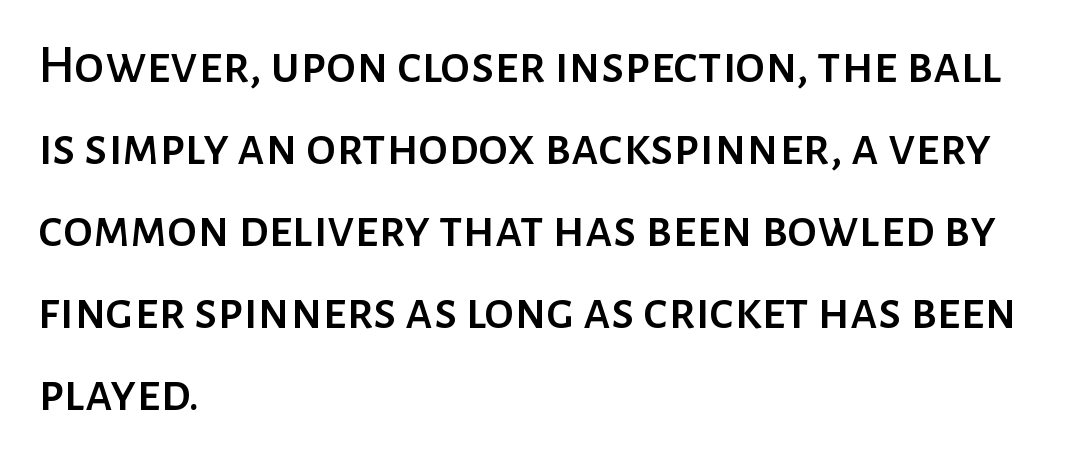
{"serif": "no", "italic": "no", "width": "normal", "stroke_contrast": "low", "x_height": "medium", "monospaced": "no", "underline": "no", "align": "left", "line_spacing": "normal", "line_spacing_ratio": 1.52, "letter_spacing": "normal", "letter_spacing_em": 0.0, "glyph_px": 54}
